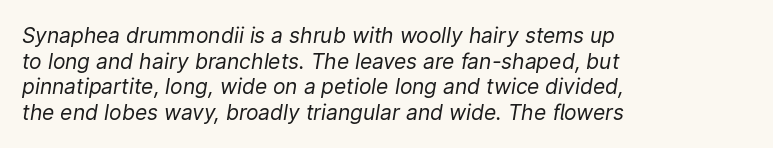
{"italic": "yes", "lean": "right", "slant_degrees": 9, "bold": "no", "underline": "no", "align": "left", "line_spacing_ratio": 1.22, "letter_spacing": "normal", "letter_spacing_em": 0.0, "glyph_px": 21}
